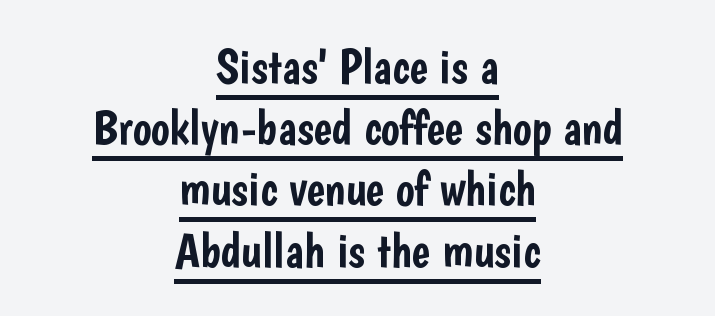
Default kerning and tracking; the words read as compact shapes. Horizontal bands of white between lines are of average thickness. Centered paragraph, ragged on both sides. The specimen includes a rule beneath the text block's lines. The lettering holds an erect, upright posture throughout.
